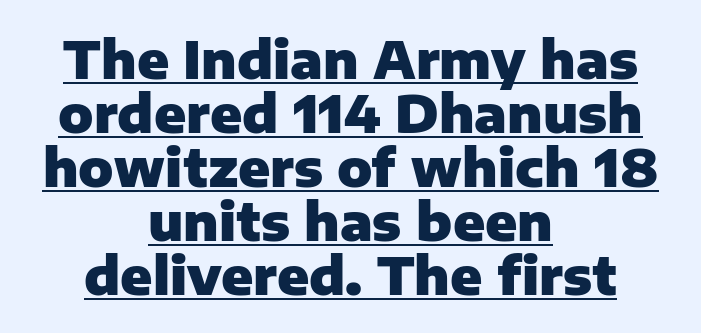
{"serif": "no", "italic": "no", "bold": "yes", "weight": "heavy", "width": "normal", "stroke_contrast": "low", "x_height": "medium", "monospaced": "no", "underline": "yes", "align": "center", "line_spacing": "tight", "line_spacing_ratio": 1.04, "letter_spacing": "normal", "letter_spacing_em": 0.0, "glyph_px": 52}
